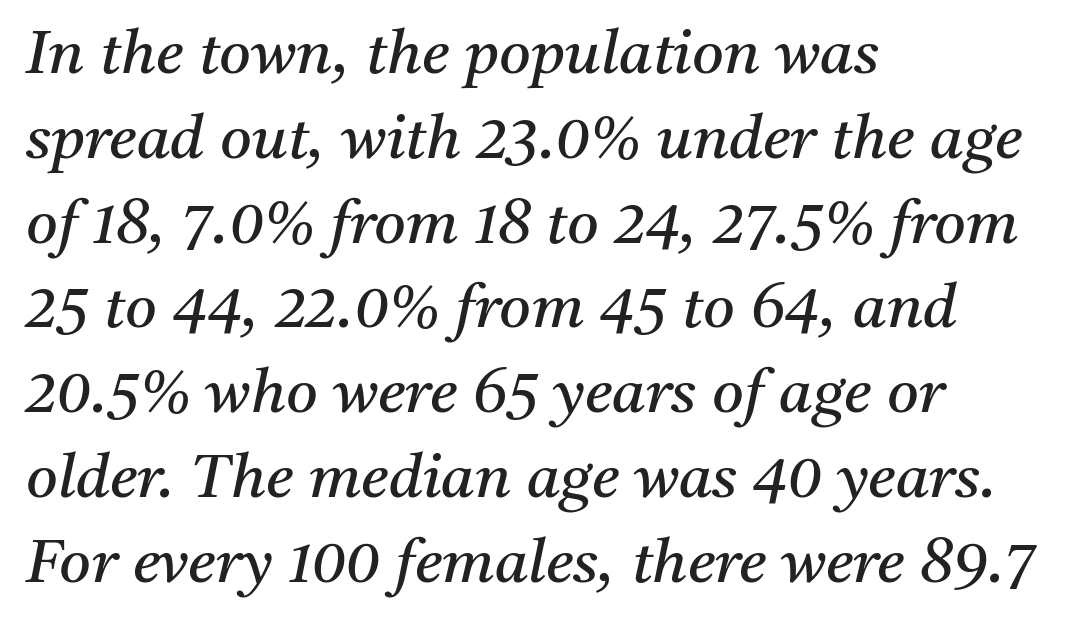
The image shows 61 px regular-weight serif type, italic (leaning right); set left-aligned, normal line spacing (1.39x), normal letter spacing, not underlined; medium stroke contrast and a medium x-height.
